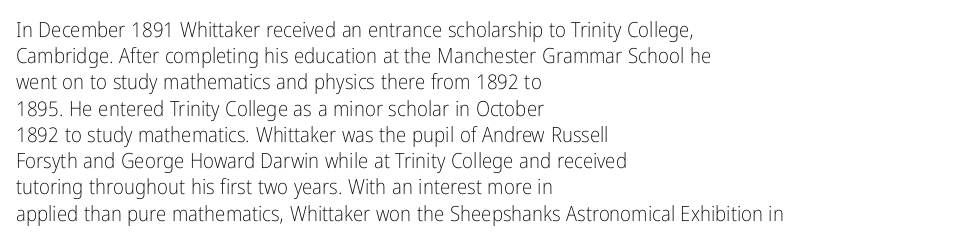
{"italic": "no", "bold": "no", "underline": "no", "align": "left", "line_spacing": "normal", "line_spacing_ratio": 1.25, "letter_spacing": "normal", "letter_spacing_em": 0.0, "glyph_px": 21}
